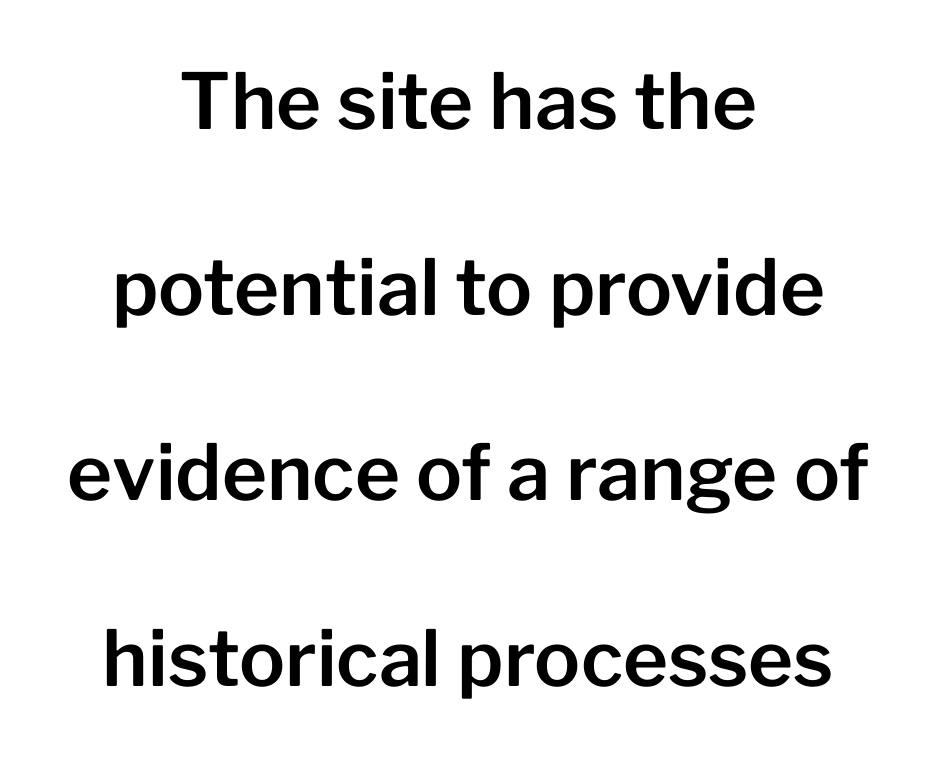
In terms of leading, this rendering errs on the spacious side. Looks like regular typesetting: each glyph gets only the width it needs. The type sits square on the baseline with zero lean. Between one letter and the next there's only the usual sliver of space. The space beneath each line is pristine and unruled.
